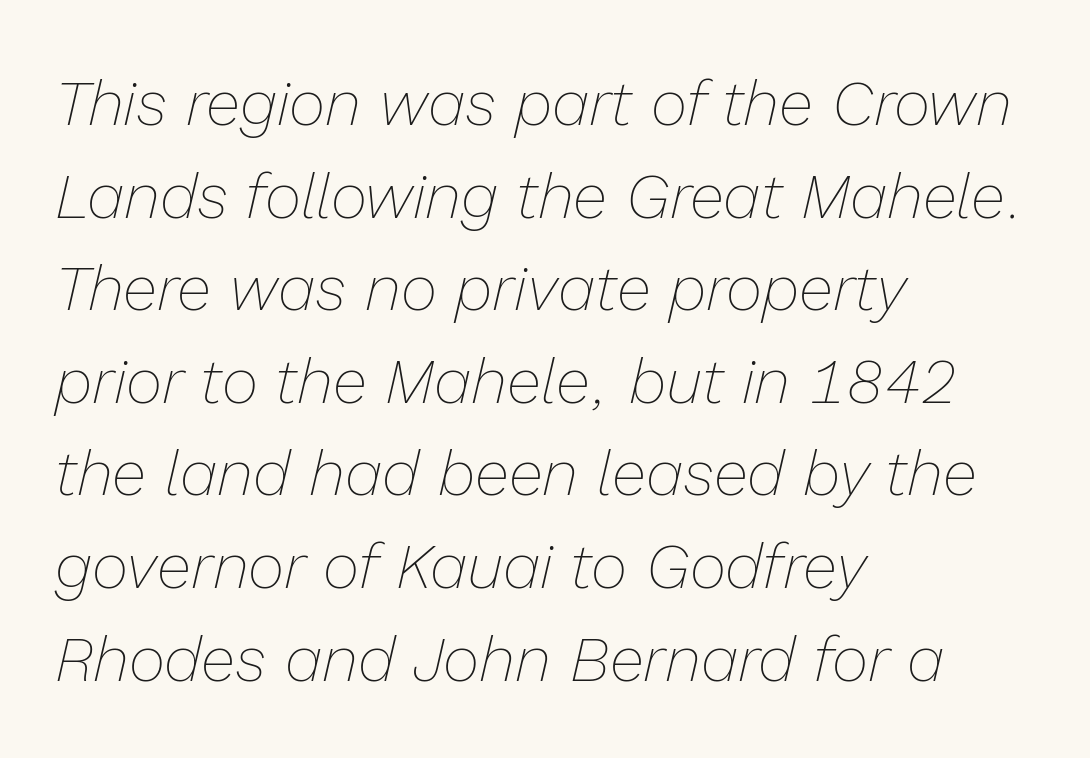
Q: Is the text bold? A: No.
Q: Is the text italic (slanted)? A: Yes, it leans right by about 13 degrees.
Q: Is the text underlined? A: No.
Q: How is the paragraph aligned? A: Left-aligned.
Q: Is the spacing between letters normal or unusually wide? A: Normal.
Q: Is the spacing between lines tight, normal or loose? A: Normal.
Q: Width (condensed, normal, or wide)? A: Normal.
Q: Stroke contrast? A: Low.
Q: x-height? A: Medium.
Q: Monospaced? A: No.
